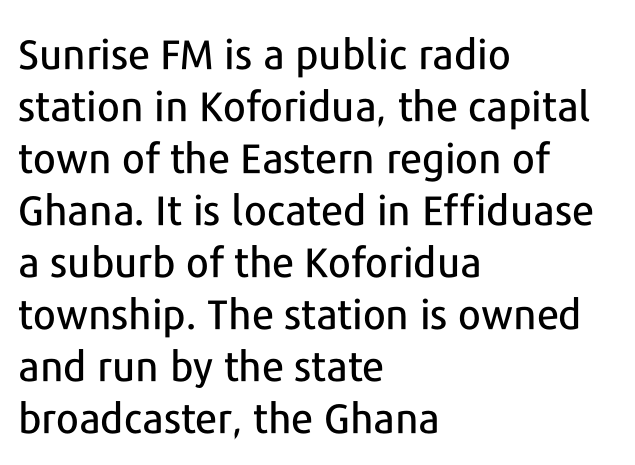
Lines of text with bare space underneath. Spacing verdict: proportional, widths tailored to each character. What's the leading like? Ordinary, nothing unusual. The font family rendered here belongs to the sans-serif group. Does the copy run flush right? No — it runs flush left.
